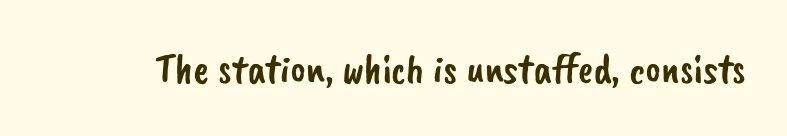
Q: Is the typeface a serif or a sans-serif typeface? A: Sans-serif.
Q: Is the text underlined? A: No.
Q: Is the spacing between letters normal or unusually wide? A: Normal.
Q: Width (condensed, normal, or wide)? A: Normal.
Q: Stroke contrast? A: Low.
Q: x-height? A: Small.
Q: Monospaced? A: No.
